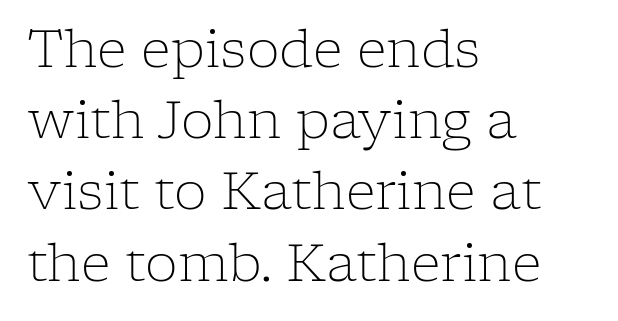
{"serif": "yes", "italic": "no", "bold": "no", "weight": "light", "width": "normal", "stroke_contrast": "low", "x_height": "medium", "monospaced": "no", "underline": "no", "align": "left", "line_spacing": "normal", "line_spacing_ratio": 1.37, "letter_spacing": "normal", "letter_spacing_em": 0.0, "glyph_px": 52}
